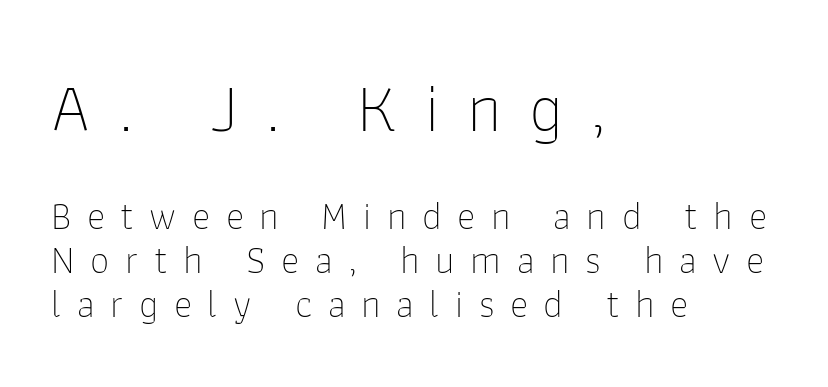
The image shows 69 px thin sans-serif type, upright; set left-aligned, tight line spacing (1.13x), unusually wide letter spacing (+0.4 em), not underlined; the first (top) block is 1.77x larger; low stroke contrast and a medium x-height.
